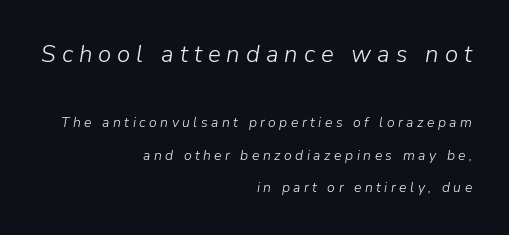
The image shows 24 px text type, italic (leaning right); set right-aligned, loose line spacing (2.33x), unusually wide letter spacing (+0.25 em), not underlined; the first (top) block is 1.71x larger.
